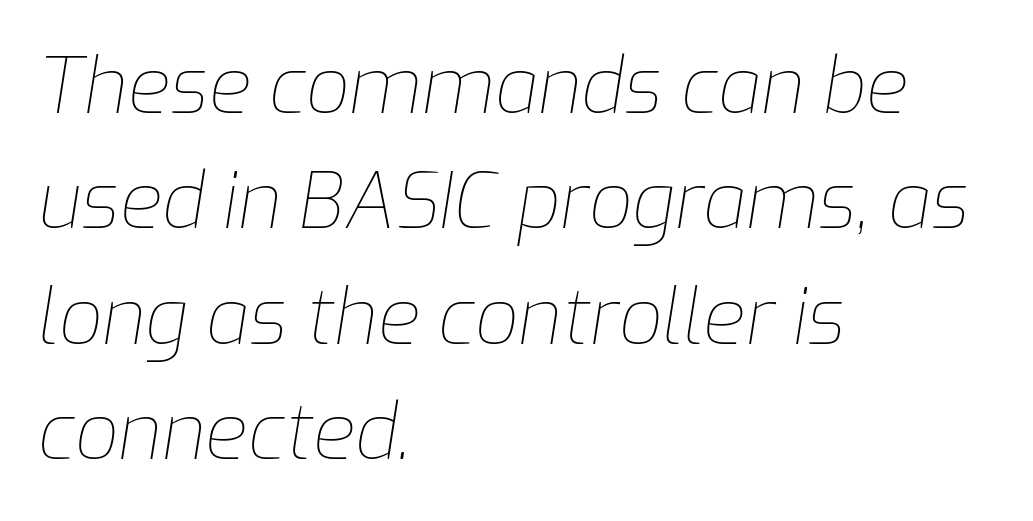
{"italic": "yes", "lean": "right", "slant_degrees": 9, "bold": "no", "weight": "thin", "width": "normal", "stroke_contrast": "low", "x_height": "medium", "monospaced": "no", "underline": "no", "align": "left", "line_spacing": "normal", "line_spacing_ratio": 1.5, "letter_spacing": "normal", "letter_spacing_em": 0.0, "glyph_px": 77}
